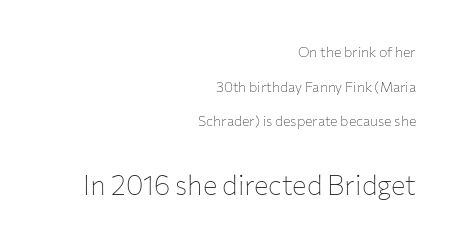
Leading: increased. Spacing between characters is what you'd get straight out of the box. A student would call this right alignment; a typographer would say flush right, rag left. Clear beneath every line of the passage. Is the lower block the larger one? Yes — the lower block carries the bigger type.
